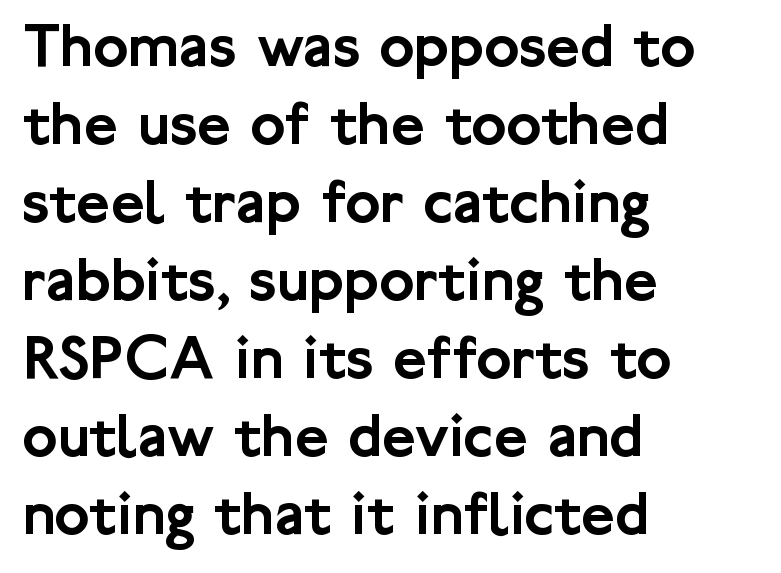
Q: Is the text italic (slanted)? A: No, it is upright.
Q: Is the typeface a serif or a sans-serif typeface? A: Sans-serif.
Q: Is the text underlined? A: No.
Q: How is the paragraph aligned? A: Left-aligned.
Q: Is the spacing between letters normal or unusually wide? A: Normal.
Q: Width (condensed, normal, or wide)? A: Normal.
Q: Stroke contrast? A: Low.
Q: x-height? A: Medium.
Q: Monospaced? A: No.
